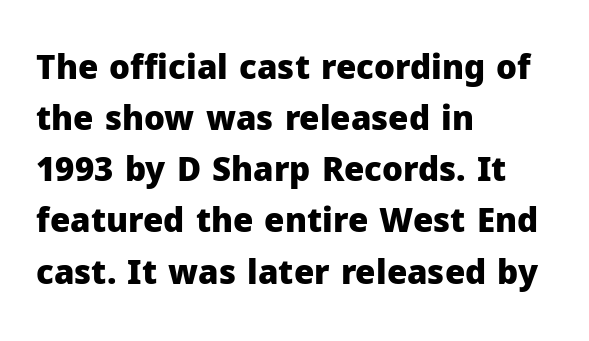
Is this a sans? Yes — the strokes have no serifs. Leftover space on each line is placed entirely after the last word. This rendering leaves character spacing at its baseline value. Baseline-to-baseline distance is the conventional proportion of letter height.
